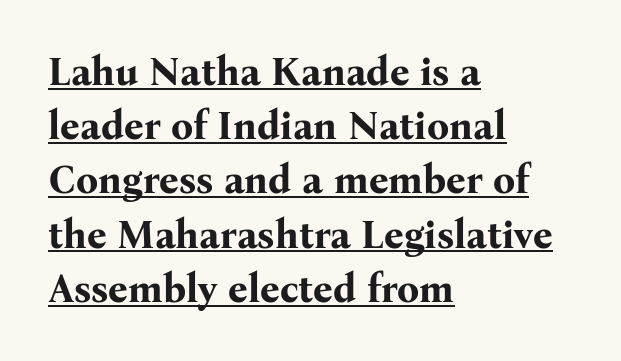
{"serif": "yes", "italic": "no", "bold": "yes", "weight": "bold", "width": "normal", "stroke_contrast": "medium", "x_height": "medium", "monospaced": "no", "underline": "yes", "align": "left", "line_spacing": "normal", "line_spacing_ratio": 1.39, "letter_spacing": "normal", "letter_spacing_em": 0.0, "glyph_px": 39}
